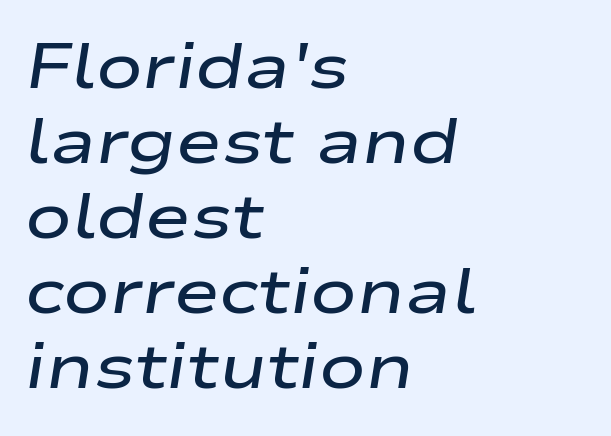
Q: Is the text bold? A: Semi-bold.
Q: Is the text italic (slanted)? A: Yes, it leans right by about 9 degrees.
Q: Is the text underlined? A: No.
Q: How is the paragraph aligned? A: Left-aligned.
Q: Is the spacing between letters normal or unusually wide? A: Normal.
Q: Width (condensed, normal, or wide)? A: Wide.
Q: Stroke contrast? A: Low.
Q: x-height? A: Medium.
Q: Monospaced? A: No.
